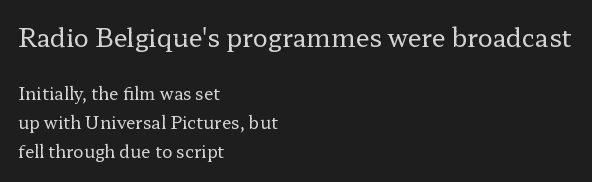
You could call the tracking neutral — neither tight nor loose. Vertical stems look standard width or narrower in stroke. In terms of leading, this rendering sits right in the middle. The font's upright variant was chosen for this text. A student would notice the top passage is typeset larger than what follows. Each row of text sits above clean, open space.
